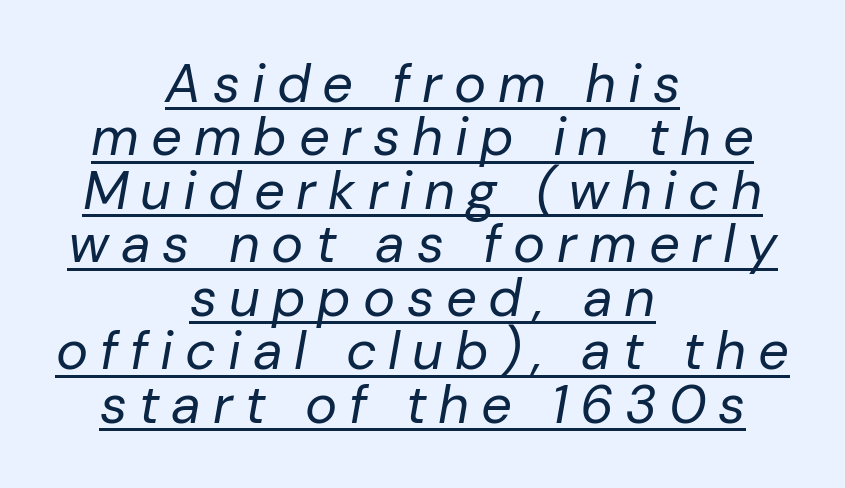
{"italic": "yes", "lean": "right", "slant_degrees": 10, "bold": "no", "weight": "regular", "width": "normal", "stroke_contrast": "low", "x_height": "medium", "monospaced": "no", "underline": "yes", "align": "center", "line_spacing": "tight", "line_spacing_ratio": 0.99, "letter_spacing": "wide", "letter_spacing_em": 0.22, "glyph_px": 54}
